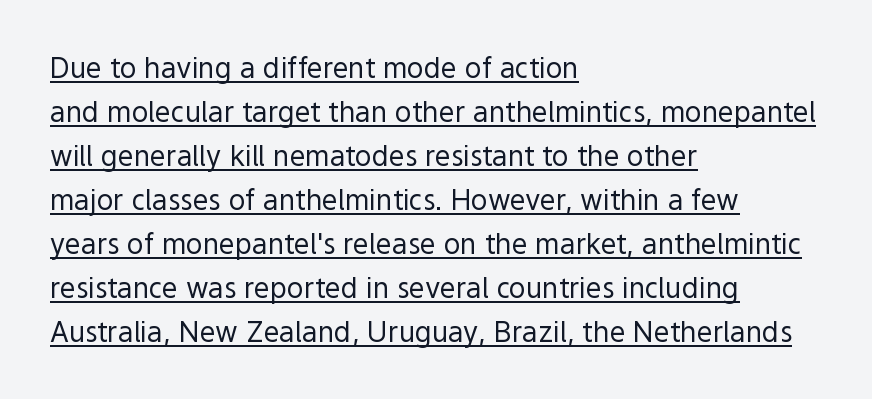
A sans-serif font was chosen for this passage. Leftover space on each line is placed entirely after the last word. How would I describe the line gaps? Plain and ordinary. These lines are rendered in a variable-pitch font. Posture: upright roman. Compared with typical body copy, the letter spacing here is the same.
